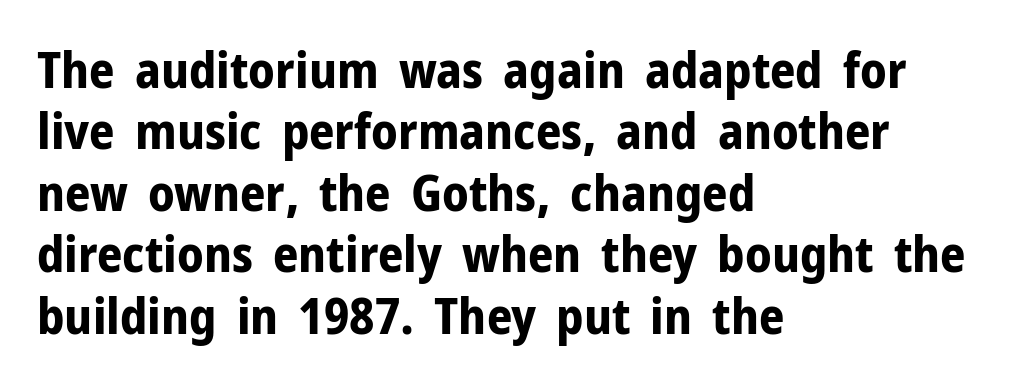
Q: Is the text bold? A: Yes.
Q: Is the text italic (slanted)? A: No, it is upright.
Q: Is the typeface a serif or a sans-serif typeface? A: Sans-serif.
Q: Is the text underlined? A: No.
Q: How is the paragraph aligned? A: Left-aligned.
Q: Is the spacing between letters normal or unusually wide? A: Normal.
Q: Width (condensed, normal, or wide)? A: Normal.
Q: Stroke contrast? A: Low.
Q: x-height? A: Medium.
Q: Monospaced? A: No.
